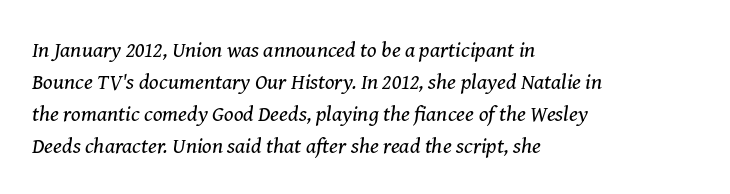
{"italic": "yes", "lean": "right", "slant_degrees": 8, "bold": "no", "underline": "no", "align": "left", "line_spacing": "normal", "line_spacing_ratio": 1.45, "letter_spacing": "normal", "letter_spacing_em": 0.0, "glyph_px": 22}
